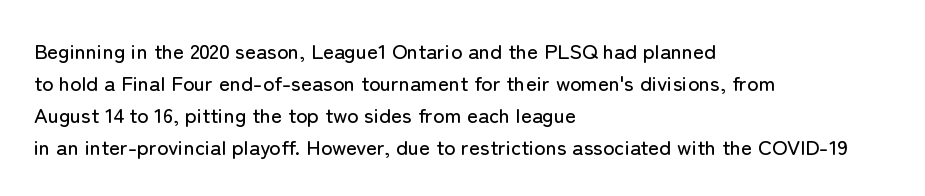
{"italic": "no", "underline": "no", "align": "left", "line_spacing": "normal", "line_spacing_ratio": 1.52, "letter_spacing": "normal", "letter_spacing_em": 0.0, "glyph_px": 21}
